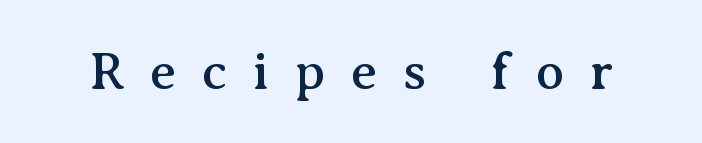
It's the straight-up-and-down kind of type. The rendering uses natural spacing where letterforms have individual widths. In terms of letterform style, serifs are clearly present. Tracking value appears strongly positive — letters spread wide. Only glyphs here, with clear space below each row.
